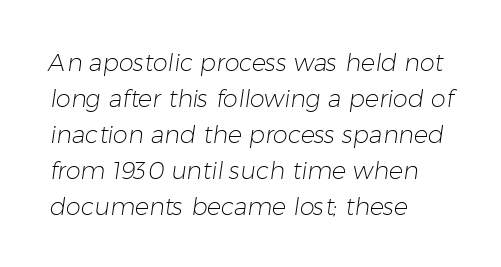
The image shows 24 px text type; set left-aligned, normal line spacing (1.5x), normal letter spacing, not underlined.
